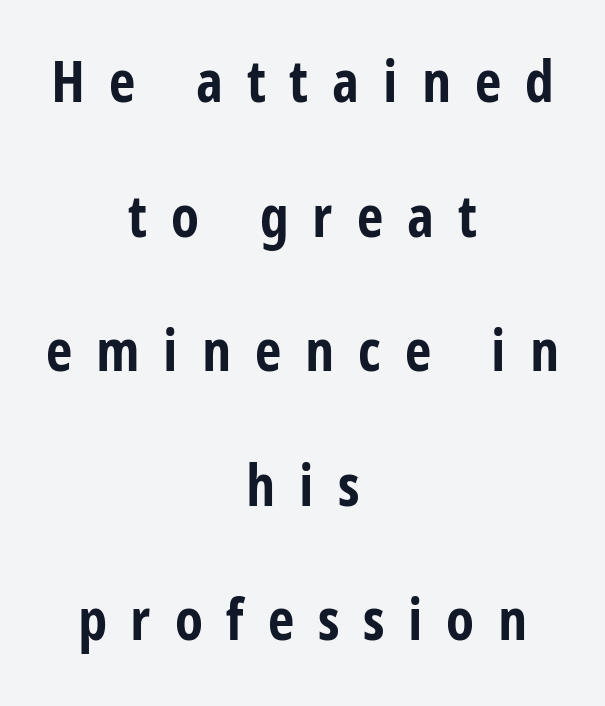
Q: Is the text bold? A: Yes.
Q: Is the text italic (slanted)? A: No, it is upright.
Q: Is the typeface a serif or a sans-serif typeface? A: Sans-serif.
Q: Is the text underlined? A: No.
Q: How is the paragraph aligned? A: Centered.
Q: Is the spacing between letters normal or unusually wide? A: Unusually wide.
Q: Is the spacing between lines tight, normal or loose? A: Loose.
Q: Width (condensed, normal, or wide)? A: Condensed.
Q: Stroke contrast? A: Low.
Q: x-height? A: Large.
Q: Monospaced? A: No.
